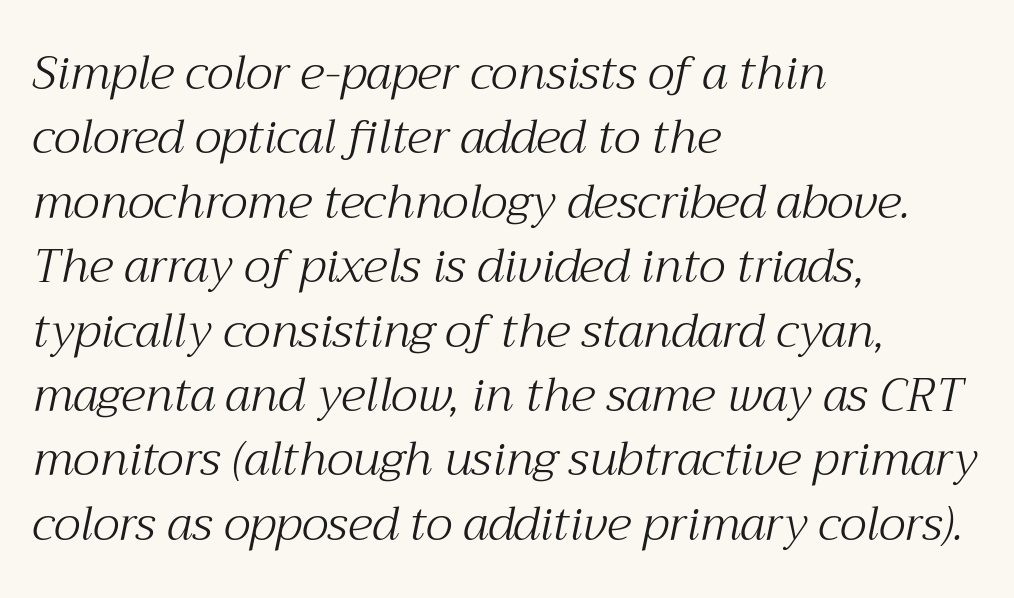
The rendering uses a moderate line-height, typical for paragraphs. Glyph-to-glyph distance matches everyday printed text. I'd call this a serif setting — the letters wear small feet. Compared with a centered layout, this one pins lines to the left instead.
